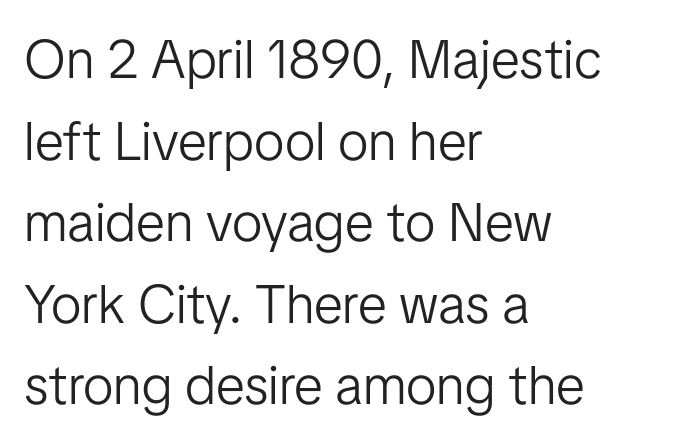
The image shows 54 px light sans-serif type, upright; set left-aligned, normal line spacing (1.51x), normal letter spacing, not underlined; low stroke contrast and a medium x-height.
